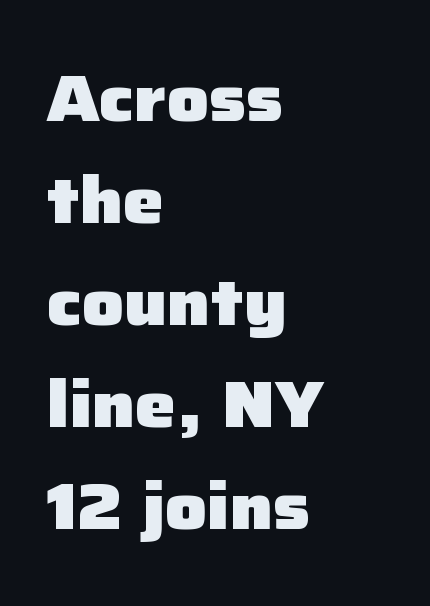
{"serif": "no", "italic": "no", "bold": "yes", "weight": "heavy", "width": "normal", "stroke_contrast": "low", "x_height": "medium", "monospaced": "no", "underline": "no", "align": "left", "line_spacing": "normal", "line_spacing_ratio": 1.57, "letter_spacing": "normal", "letter_spacing_em": 0.0, "glyph_px": 65}
